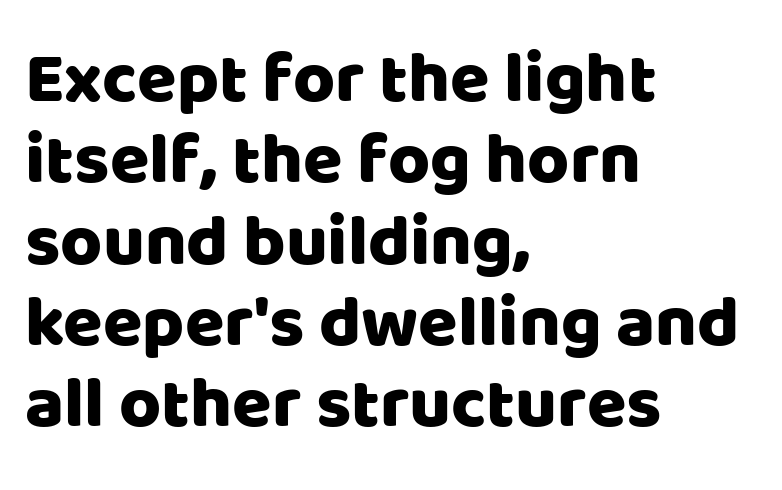
{"serif": "no", "italic": "no", "width": "normal", "stroke_contrast": "low", "x_height": "large", "monospaced": "no", "underline": "no", "align": "left", "line_spacing": "tight", "line_spacing_ratio": 1.13, "letter_spacing": "normal", "letter_spacing_em": 0.0, "glyph_px": 72}
